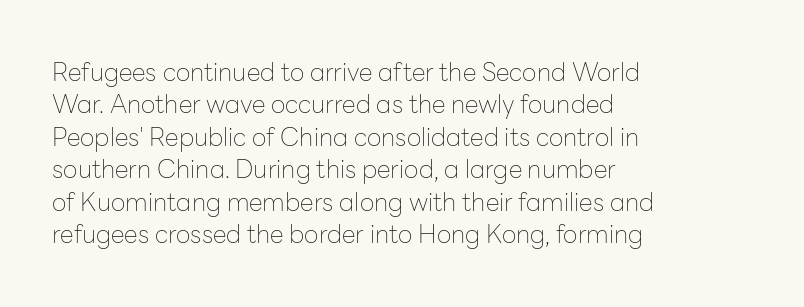
The words here are not underlined. Whoever set this chose a conventional vertical rhythm. Honestly, the letter spacing is just normal — you wouldn't notice it. Tall strokes in this sample are plumb rather than angled. Compared with a centered layout, this one pins lines to the left instead. The weight tops out at a normal text grade.
